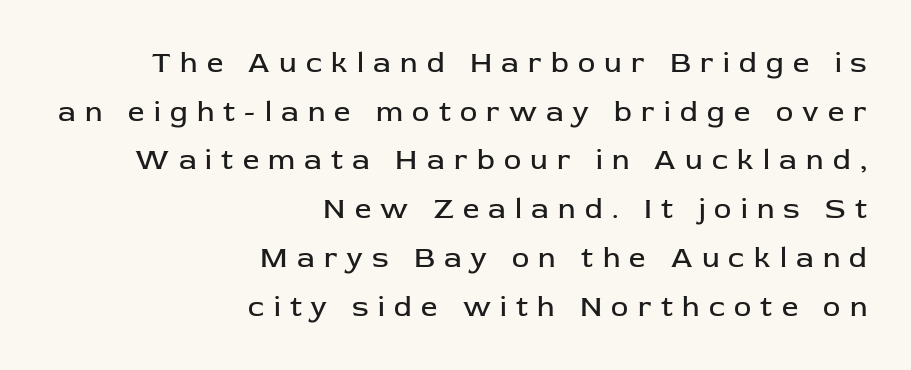
The image shows 29 px regular-weight sans-serif type, upright; set right-aligned, normal line spacing (1.68x), unusually wide letter spacing (+0.32 em), not underlined; low stroke contrast and a medium x-height.
